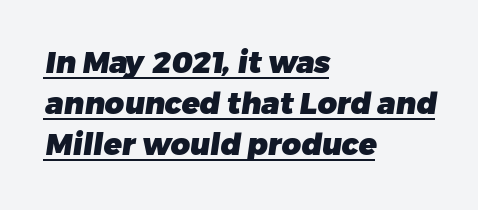
Vertically, the passage feels balanced, rows spaced as you'd expect. Notice how the passage keeps a crisp vertical edge on the left only. Underlined type. The passage shown is typed in a proportional face where columns would drift. What stands out about the letter spacing? Nothing — it is the standard amount.
